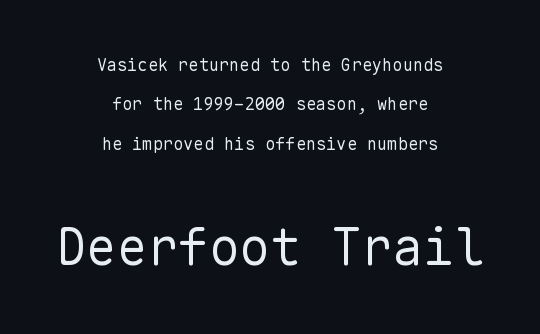
Q: Is the text bold? A: No.
Q: Is the text italic (slanted)? A: No, it is upright.
Q: Is the typeface a serif or a sans-serif typeface? A: Sans-serif.
Q: Is the text underlined? A: No.
Q: How is the paragraph aligned? A: Centered.
Q: Is the spacing between letters normal or unusually wide? A: Normal.
Q: Is the spacing between lines tight, normal or loose? A: Loose.
Q: Which block of text is set in a larger size, the first (top) or the second (bottom)? A: The second (bottom) one.
Q: Width (condensed, normal, or wide)? A: Normal.
Q: Stroke contrast? A: Low.
Q: x-height? A: Medium.
Q: Monospaced? A: Yes.
